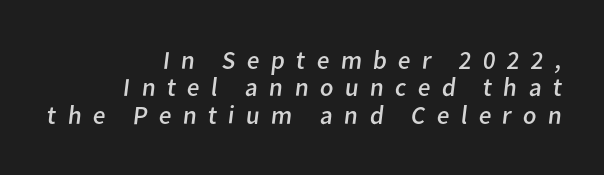
{"bold": "no", "underline": "no", "align": "right", "line_spacing": "tight", "line_spacing_ratio": 1.05, "letter_spacing": "wide", "letter_spacing_em": 0.43, "glyph_px": 26}
